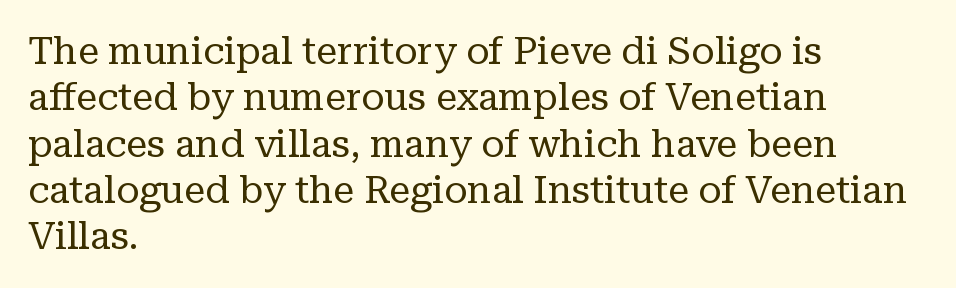
{"serif": "yes", "italic": "no", "bold": "no", "weight": "regular", "width": "normal", "stroke_contrast": "low", "x_height": "medium", "monospaced": "no", "underline": "no", "align": "left", "line_spacing_ratio": 1.22, "letter_spacing": "normal", "letter_spacing_em": 0.0, "glyph_px": 38}
